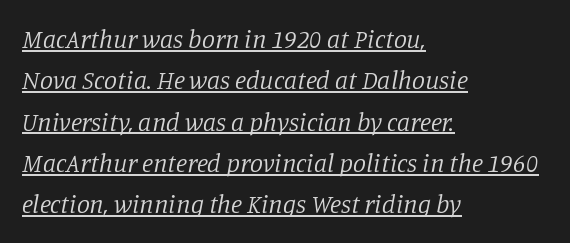
Students, note that the glyphs here touch the page at normal intervals. Somebody hit Ctrl+U on this one — the words are underlined. This sample is left-justified, so line endings fall wherever the words run out. The leading is moderate, giving the passage an even texture.
